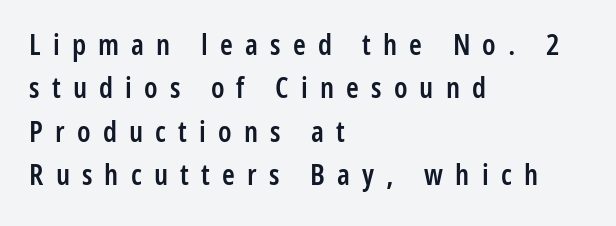
The image shows 29 px semibold, condensed sans-serif type, upright; set left-aligned, normal line spacing (1.5x), unusually wide letter spacing (+0.42 em), not underlined; low stroke contrast and a medium x-height.
